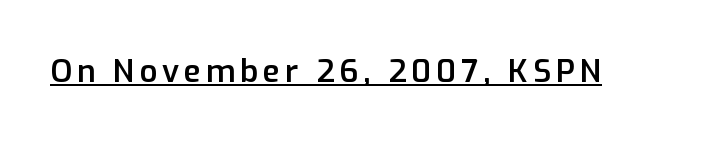
Q: Is the text bold? A: Semi-bold.
Q: Is the text italic (slanted)? A: No, it is upright.
Q: Is the typeface a serif or a sans-serif typeface? A: Sans-serif.
Q: Is the text underlined? A: Yes.
Q: Width (condensed, normal, or wide)? A: Normal.
Q: Stroke contrast? A: Low.
Q: x-height? A: Medium.
Q: Monospaced? A: No.
